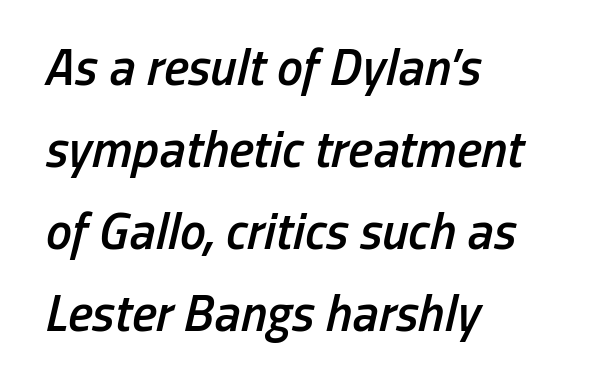
The image shows 52 px semibold, condensed type, italic (leaning right); set left-aligned, normal line spacing (1.58x), normal letter spacing, not underlined; low stroke contrast and a medium x-height.
